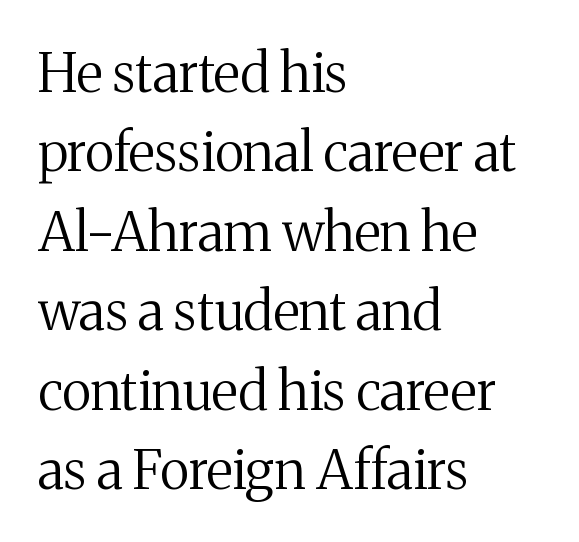
The image shows 54 px regular-weight serif type, upright; set left-aligned, normal line spacing (1.47x), normal letter spacing, not underlined; medium stroke contrast and a medium x-height.
